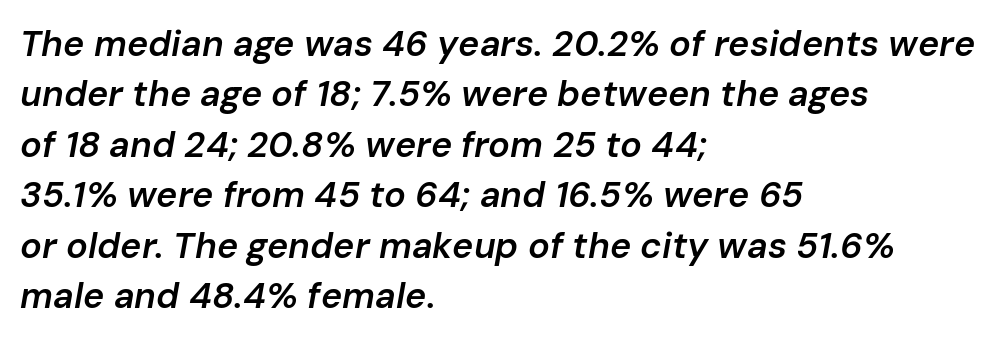
{"italic": "yes", "lean": "right", "slant_degrees": 10, "bold": "semi", "weight": "semibold", "width": "normal", "stroke_contrast": "low", "x_height": "medium", "monospaced": "no", "underline": "no", "align": "left", "line_spacing": "normal", "line_spacing_ratio": 1.4, "letter_spacing": "normal", "letter_spacing_em": 0.0, "glyph_px": 36}
